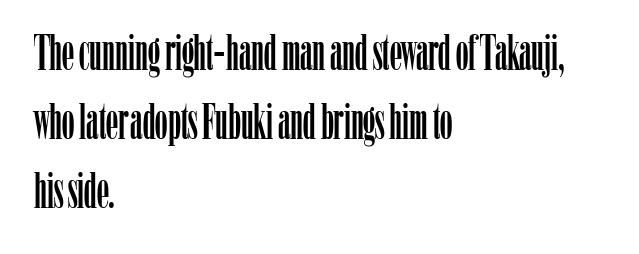
Are there feet on the stems? There are — it's a serif. This sample uses plain, unmodified letter spacing. Do the characters align in a grid? No, the font is proportional. The gap between lines stays unmarked. The block of text has a typical density, with ordinary space between rows. Every character sits straight up, as roman type does.
